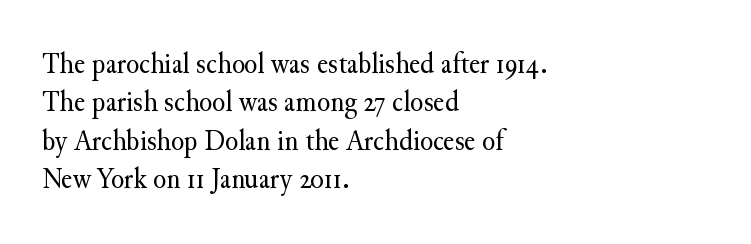
{"serif": "yes", "italic": "no", "bold": "no", "weight": "regular", "width": "normal", "stroke_contrast": "medium", "x_height": "small", "monospaced": "no", "underline": "no", "align": "left", "line_spacing": "normal", "line_spacing_ratio": 1.28, "letter_spacing": "normal", "letter_spacing_em": 0.0, "glyph_px": 30}
